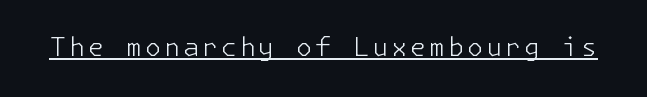
Notice how a bar underscores the lettering throughout. This is not heavy type; no bold has been used. The font's upright variant was chosen for this text.
